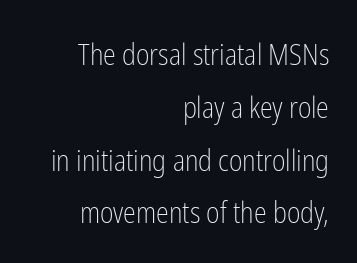
Q: Is the text bold? A: No.
Q: Is the text italic (slanted)? A: No, it is upright.
Q: Is the typeface a serif or a sans-serif typeface? A: Sans-serif.
Q: Is the text underlined? A: No.
Q: How is the paragraph aligned? A: Right-aligned.
Q: Is the spacing between letters normal or unusually wide? A: Normal.
Q: Width (condensed, normal, or wide)? A: Condensed.
Q: Stroke contrast? A: Low.
Q: x-height? A: Medium.
Q: Monospaced? A: No.
